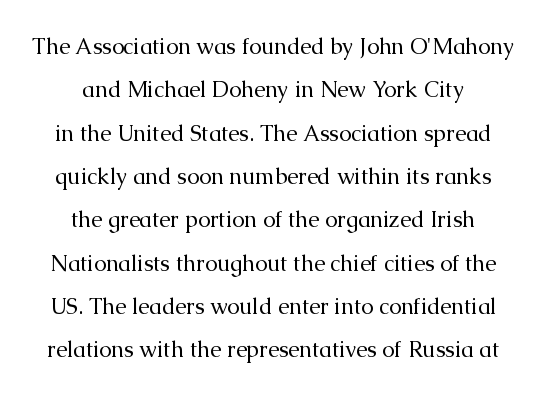
Q: Is the text bold? A: No.
Q: Is the text italic (slanted)? A: No, it is upright.
Q: Is the text underlined? A: No.
Q: How is the paragraph aligned? A: Centered.
Q: Is the spacing between letters normal or unusually wide? A: Normal.
Q: Is the spacing between lines tight, normal or loose? A: Loose.
